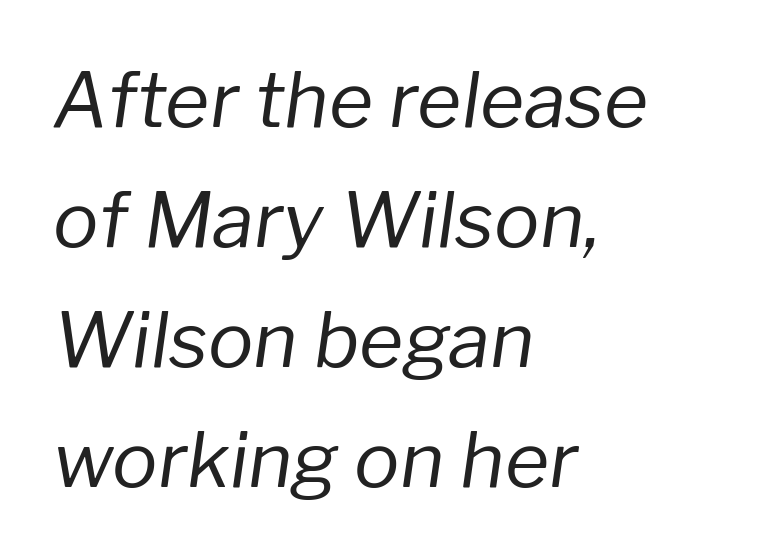
Q: Is the text bold? A: No.
Q: Is the text italic (slanted)? A: Yes, it leans right by about 8 degrees.
Q: Is the text underlined? A: No.
Q: How is the paragraph aligned? A: Left-aligned.
Q: Is the spacing between letters normal or unusually wide? A: Normal.
Q: Is the spacing between lines tight, normal or loose? A: Normal.
Q: Width (condensed, normal, or wide)? A: Normal.
Q: Stroke contrast? A: Low.
Q: x-height? A: Medium.
Q: Monospaced? A: No.
